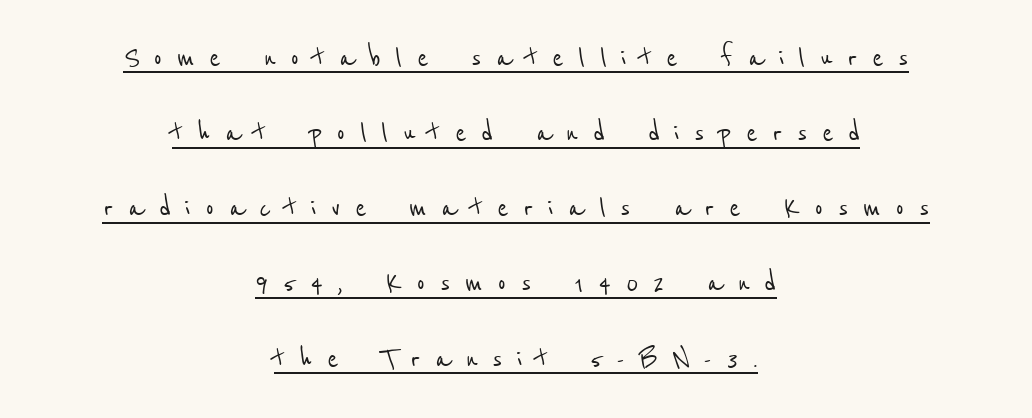
The letters advance in unequal steps, a hallmark of proportional type. The sample's only ornament is a line tracing under the words. Does the copy run flush right? No — it is centered line by line. Type style note: lacks serifs.
